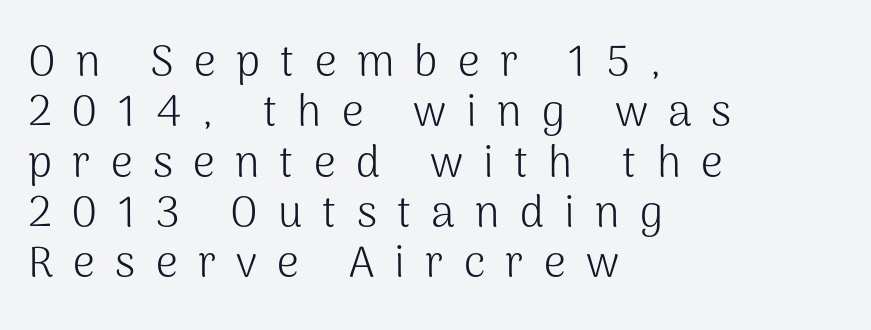
The glyphs in this specimen are sans serif. This rendering widens character spacing well past its baseline value. The rendering uses natural spacing where letterforms have individual widths. Underline: absent. This is the regular roman posture of the typeface. The paragraph shown leans on its left margin.
